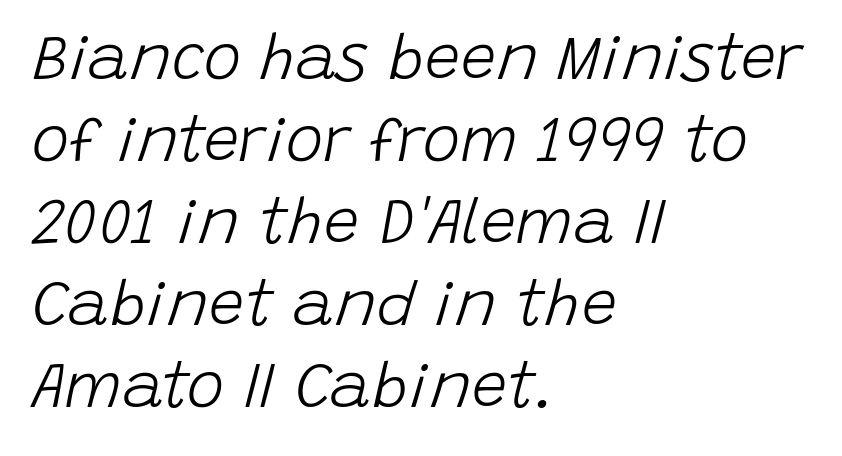
A typesetter would call this proportional, since set widths differ per character. Leading matches the norm, producing a regular column. The setting favours the left margin, as ordinary paragraphs usually do. Tall strokes in this sample are angled rather than plumb. Look at the tracking — it's just the regular setting, nothing added.
